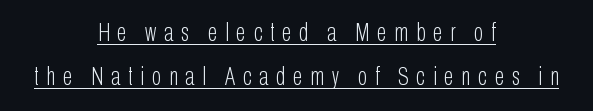
The image shows 25 px text type, upright; set centered, line spacing 1.78x, unusually wide letter spacing (+0.31 em), underlined.
